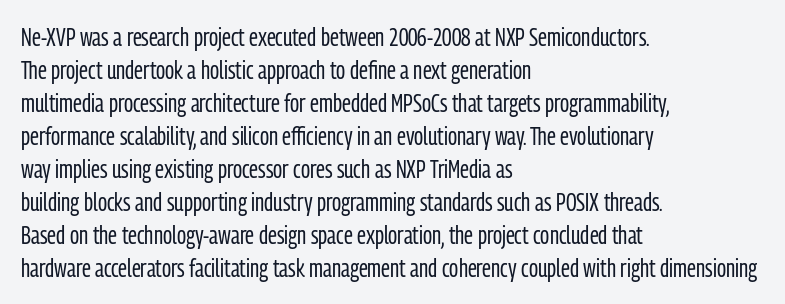
{"italic": "no", "bold": "no", "underline": "no", "align": "left", "line_spacing": "normal", "line_spacing_ratio": 1.32, "letter_spacing": "normal", "letter_spacing_em": 0.0, "glyph_px": 25}
